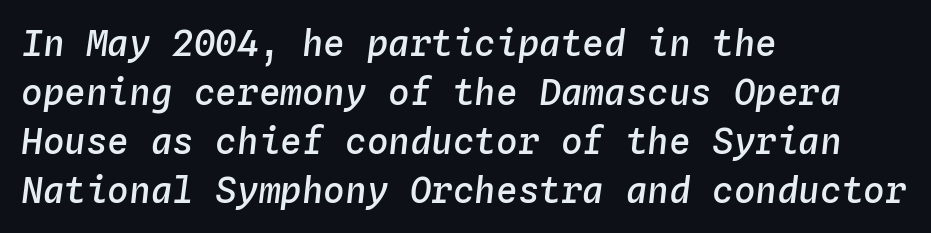
{"italic": "yes", "lean": "right", "slant_degrees": 4, "bold": "semi", "weight": "semibold", "width": "normal", "stroke_contrast": "low", "x_height": "medium", "monospaced": "yes", "underline": "no", "align": "left", "line_spacing": "normal", "line_spacing_ratio": 1.36, "letter_spacing": "normal", "letter_spacing_em": 0.0, "glyph_px": 36}
